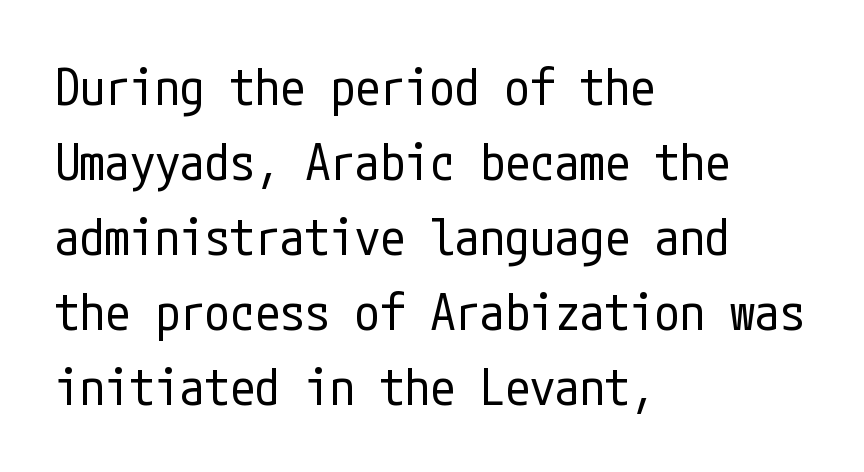
Letters have the restrained weight of plain body copy at most. The gaps between neighbouring characters are ordinary and unremarkable. The block of text has a typical density, with ordinary space between rows. Leftover space on each line is placed entirely after the last word.
